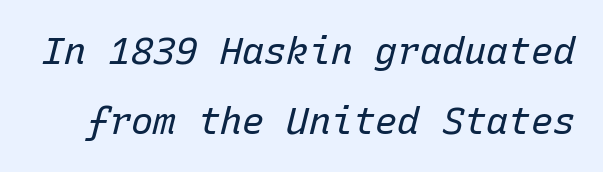
Q: Is the text bold? A: No.
Q: Is the text italic (slanted)? A: Yes, it leans right by about 15 degrees.
Q: Is the text underlined? A: No.
Q: Is the spacing between letters normal or unusually wide? A: Normal.
Q: Width (condensed, normal, or wide)? A: Normal.
Q: Stroke contrast? A: Low.
Q: x-height? A: Medium.
Q: Monospaced? A: Yes.
